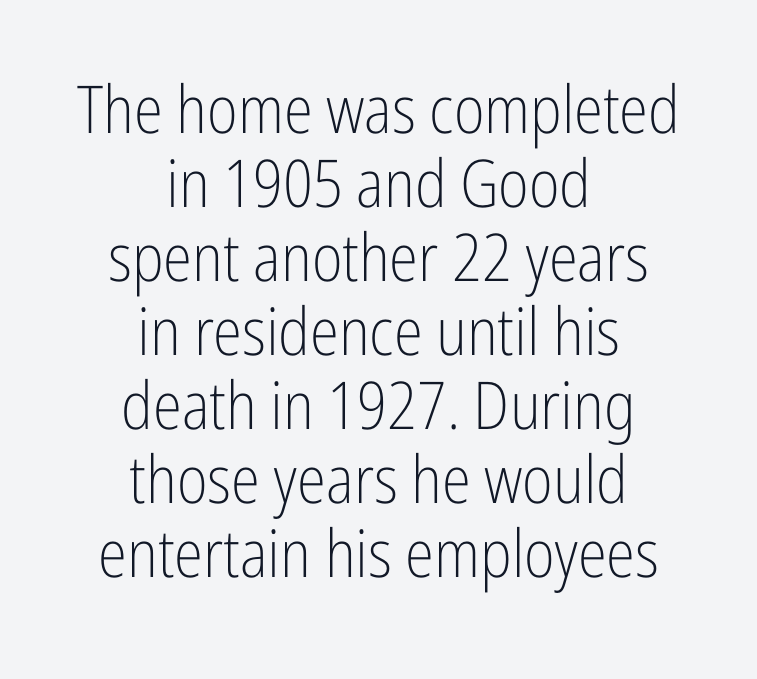
A bare baseline throughout the passage. The typeface has the unassuming heft of standard copy or less. Horizontal bands of white between lines are thin slivers. Ascenders rise straight up at ninety degrees.
